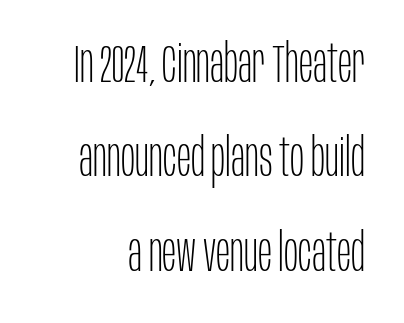
{"serif": "no", "italic": "no", "bold": "no", "weight": "thin", "width": "condensed", "stroke_contrast": "low", "x_height": "large", "monospaced": "no", "underline": "no", "line_spacing_ratio": 1.78, "letter_spacing": "normal", "letter_spacing_em": 0.0, "glyph_px": 53}
